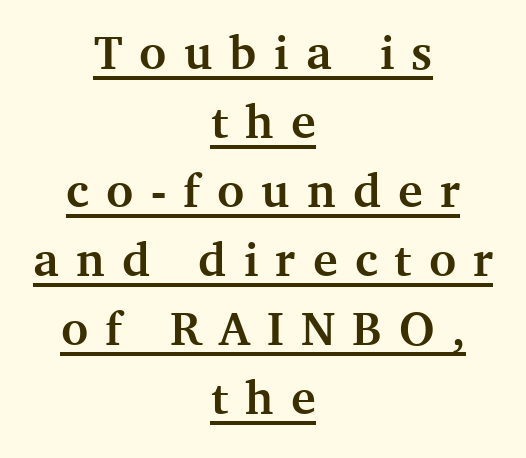
Q: Is the text bold? A: Yes.
Q: Is the text italic (slanted)? A: No, it is upright.
Q: Is the typeface a serif or a sans-serif typeface? A: Serif.
Q: Is the text underlined? A: Yes.
Q: How is the paragraph aligned? A: Centered.
Q: Is the spacing between letters normal or unusually wide? A: Unusually wide.
Q: Is the spacing between lines tight, normal or loose? A: Normal.
Q: Width (condensed, normal, or wide)? A: Normal.
Q: Stroke contrast? A: Medium.
Q: x-height? A: Medium.
Q: Monospaced? A: No.
